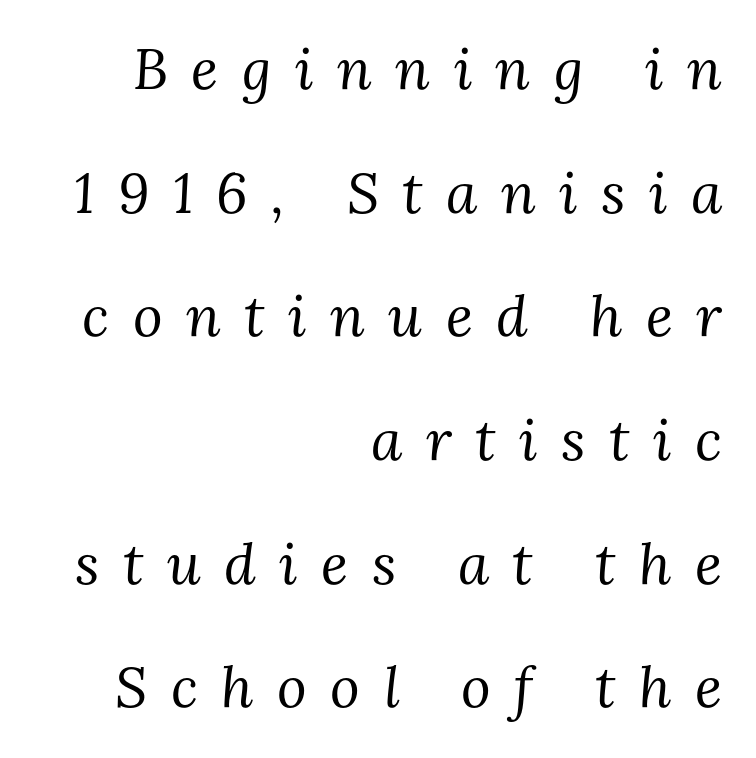
Q: Is the text bold? A: No.
Q: Is the text italic (slanted)? A: Yes, it leans right by about 3 degrees.
Q: Is the typeface a serif or a sans-serif typeface? A: Serif.
Q: Is the text underlined? A: No.
Q: How is the paragraph aligned? A: Right-aligned.
Q: Is the spacing between letters normal or unusually wide? A: Unusually wide.
Q: Is the spacing between lines tight, normal or loose? A: Loose.
Q: Width (condensed, normal, or wide)? A: Normal.
Q: Stroke contrast? A: Medium.
Q: x-height? A: Medium.
Q: Monospaced? A: No.
